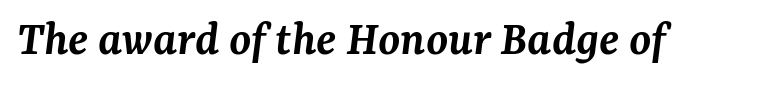
The image shows 50 px semibold serif type, italic (leaning right); set normal letter spacing, not underlined; medium stroke contrast and a medium x-height.
